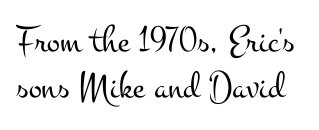
The image shows 39 px light, wide type; set line spacing 1.17x, normal letter spacing, not underlined; medium stroke contrast and a small x-height.
